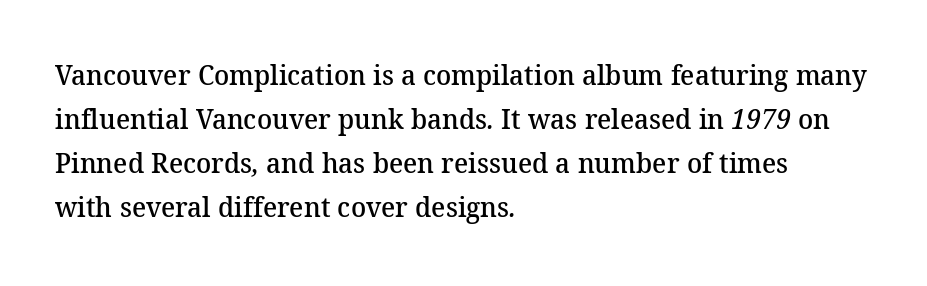
Q: Is the text bold? A: Semi-bold.
Q: Is the typeface a serif or a sans-serif typeface? A: Serif.
Q: Is the text underlined? A: No.
Q: How is the paragraph aligned? A: Left-aligned.
Q: Is the spacing between letters normal or unusually wide? A: Normal.
Q: Is the spacing between lines tight, normal or loose? A: Normal.
Q: Width (condensed, normal, or wide)? A: Normal.
Q: Stroke contrast? A: Medium.
Q: x-height? A: Medium.
Q: Monospaced? A: No.
